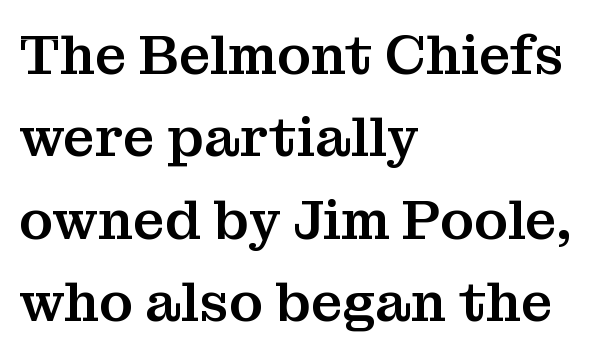
The image shows 55 px serif type, upright; set left-aligned, normal line spacing (1.5x), normal letter spacing, not underlined; medium stroke contrast and a medium x-height.
